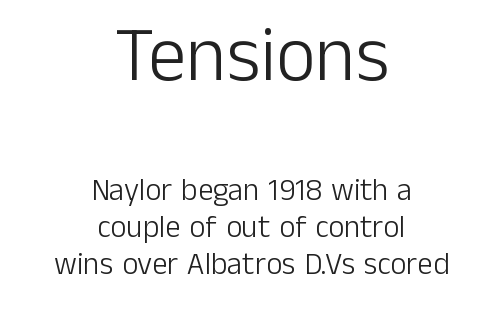
The image shows 77 px light sans-serif type, upright; set centered, line spacing 1.2x, normal letter spacing, not underlined; the first (top) block is 2.48x larger; low stroke contrast and a medium x-height.
